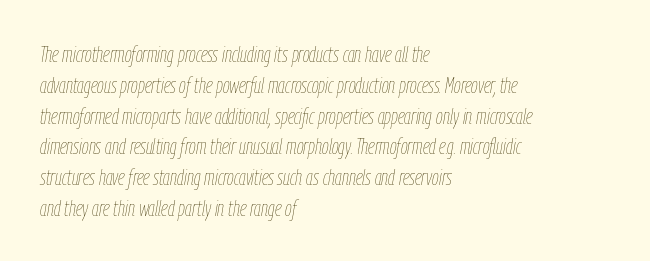
The image shows 22 px text type, italic (leaning right); set left-aligned, normal line spacing (1.4x), normal letter spacing, not underlined.
